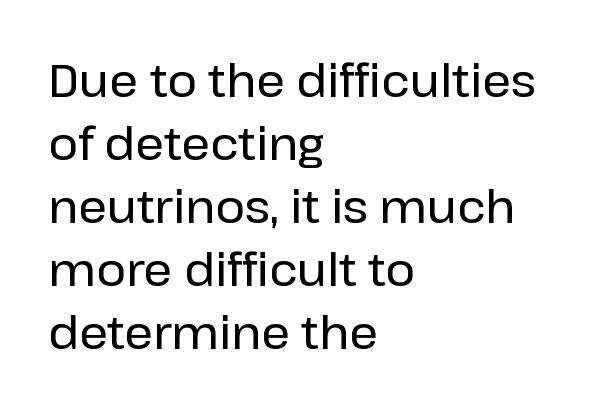
Q: Is the text italic (slanted)? A: No, it is upright.
Q: Is the typeface a serif or a sans-serif typeface? A: Sans-serif.
Q: Is the text underlined? A: No.
Q: How is the paragraph aligned? A: Left-aligned.
Q: Is the spacing between letters normal or unusually wide? A: Normal.
Q: Is the spacing between lines tight, normal or loose? A: Normal.
Q: Width (condensed, normal, or wide)? A: Normal.
Q: Stroke contrast? A: Low.
Q: x-height? A: Medium.
Q: Monospaced? A: No.
